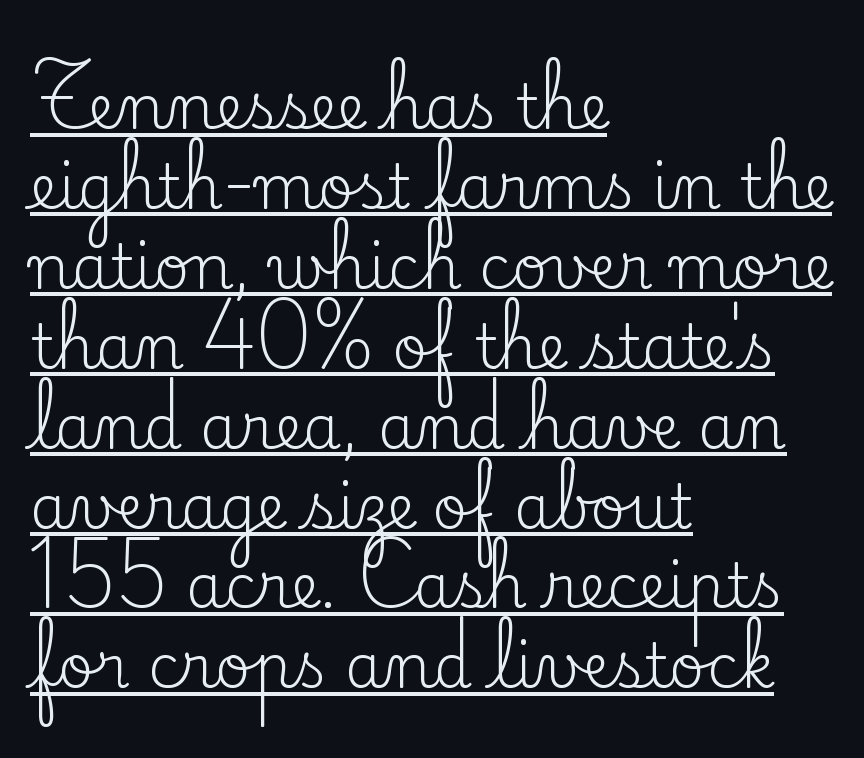
Q: Is the text bold? A: No.
Q: Is the text italic (slanted)? A: No, it is upright.
Q: Is the text underlined? A: Yes.
Q: How is the paragraph aligned? A: Left-aligned.
Q: Is the spacing between letters normal or unusually wide? A: Normal.
Q: Is the spacing between lines tight, normal or loose? A: Normal.
Q: Width (condensed, normal, or wide)? A: Normal.
Q: Stroke contrast? A: Low.
Q: x-height? A: Small.
Q: Monospaced? A: No.
